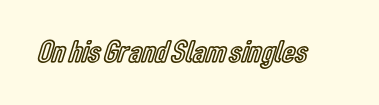
How are the letters spaced? Ordinarily, with no added tracking. The words here are not underlined. Do the characters align in a grid? No, the font is proportional.
